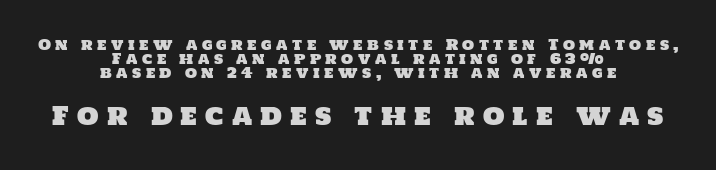
{"underline": "no", "align": "center", "line_spacing": "tight", "line_spacing_ratio": 1.01, "letter_spacing": "wide", "letter_spacing_em": 0.32, "larger_block": "second", "size_ratio": 1.79, "glyph_px": 25}
